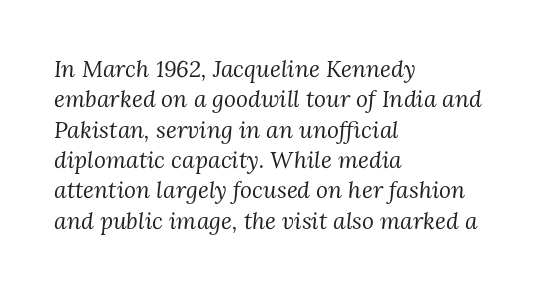
Unmarked baselines from the first word to the last. Caption: multi-line text, flush left, ragged right. Letters have the restrained weight of plain body copy at most. It's the slanting kind of type. The passage shown stacks its lines at a standard gap.
